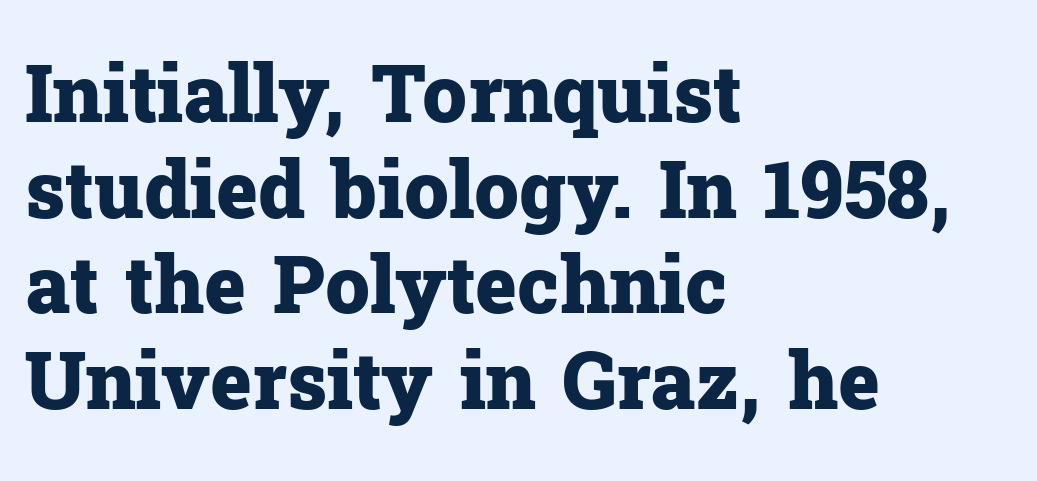
The image shows 79 px heavy serif type, upright; set left-aligned, line spacing 1.21x, normal letter spacing, not underlined; low stroke contrast and a medium x-height.
